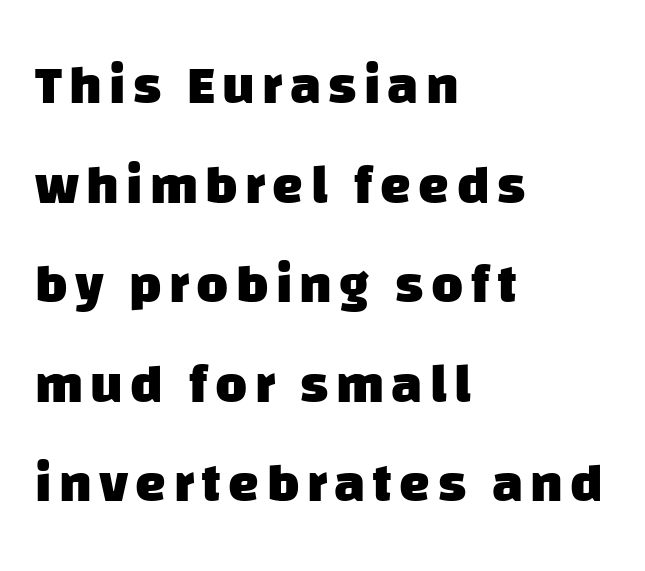
A typesetter would call this proportional, since set widths differ per character. I'd describe the lettering as bold — thick and assertive. The characters display no serif detailing; their extremities are plain. Only glyphs here, with clear space below each row.
